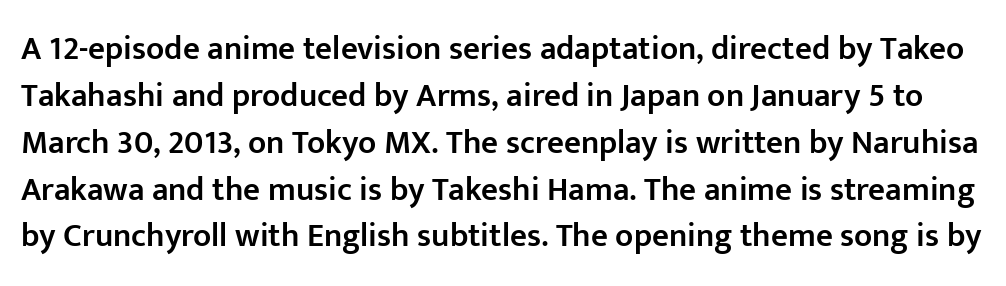
{"serif": "no", "italic": "no", "bold": "semi", "weight": "semibold", "width": "normal", "stroke_contrast": "low", "x_height": "medium", "monospaced": "no", "underline": "no", "line_spacing": "normal", "line_spacing_ratio": 1.42, "letter_spacing": "normal", "letter_spacing_em": 0.0, "glyph_px": 33}
